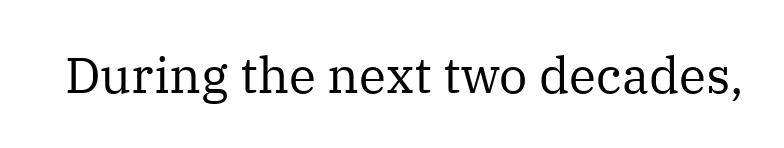
Q: Is the text bold? A: No.
Q: Is the text italic (slanted)? A: No, it is upright.
Q: Is the typeface a serif or a sans-serif typeface? A: Serif.
Q: Is the text underlined? A: No.
Q: Is the spacing between letters normal or unusually wide? A: Normal.
Q: Width (condensed, normal, or wide)? A: Normal.
Q: Stroke contrast? A: Medium.
Q: x-height? A: Medium.
Q: Monospaced? A: No.
